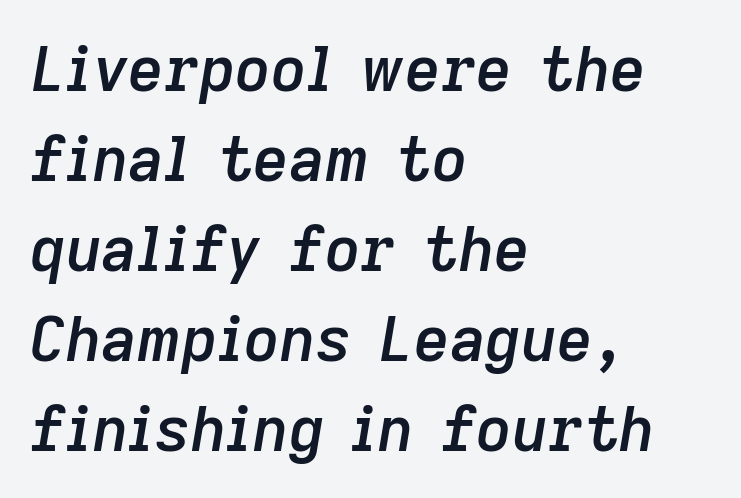
The image shows 62 px semibold type, italic (leaning right); set left-aligned, normal line spacing (1.45x), normal letter spacing, not underlined; low stroke contrast and a medium x-height.
